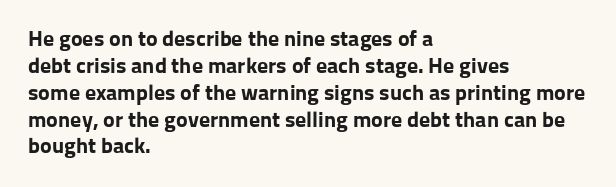
The image shows 22 px bold type, upright; set left-aligned, line spacing 1.22x, normal letter spacing, not underlined.
